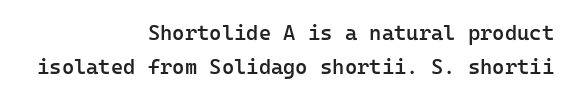
Q: Is the text bold? A: Semi-bold.
Q: Is the text italic (slanted)? A: No, it is upright.
Q: Is the text underlined? A: No.
Q: How is the paragraph aligned? A: Right-aligned.
Q: Is the spacing between letters normal or unusually wide? A: Normal.
Q: Is the spacing between lines tight, normal or loose? A: Normal.
